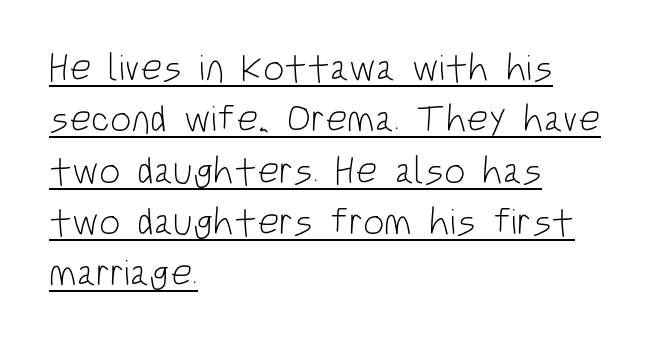
Q: Is the text bold? A: No.
Q: Is the text italic (slanted)? A: No, it is upright.
Q: Is the typeface a serif or a sans-serif typeface? A: Sans-serif.
Q: Is the text underlined? A: Yes.
Q: How is the paragraph aligned? A: Left-aligned.
Q: Is the spacing between letters normal or unusually wide? A: Normal.
Q: Is the spacing between lines tight, normal or loose? A: Normal.
Q: Width (condensed, normal, or wide)? A: Condensed.
Q: Stroke contrast? A: Low.
Q: x-height? A: Large.
Q: Monospaced? A: No.
